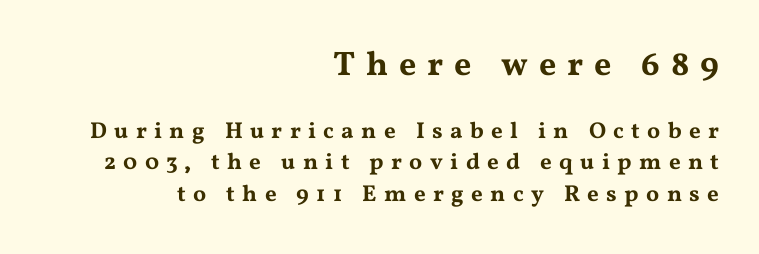
Q: Is the text italic (slanted)? A: No, it is upright.
Q: Is the typeface a serif or a sans-serif typeface? A: Serif.
Q: Is the text underlined? A: No.
Q: How is the paragraph aligned? A: Right-aligned.
Q: Is the spacing between letters normal or unusually wide? A: Unusually wide.
Q: Is the spacing between lines tight, normal or loose? A: Normal.
Q: Which block of text is set in a larger size, the first (top) or the second (bottom)? A: The first (top) one.
Q: Width (condensed, normal, or wide)? A: Wide.
Q: Stroke contrast? A: Medium.
Q: x-height? A: Medium.
Q: Monospaced? A: No.
